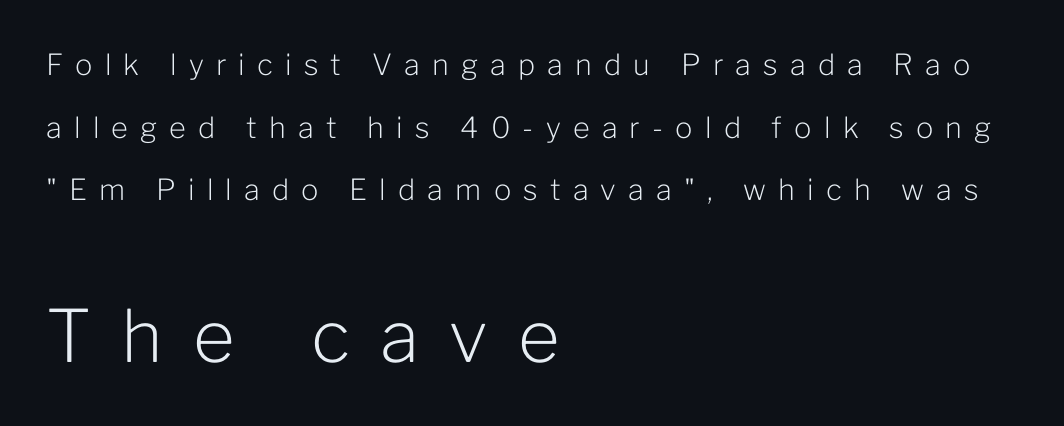
Q: Is the text bold? A: No.
Q: Is the text italic (slanted)? A: No, it is upright.
Q: Is the typeface a serif or a sans-serif typeface? A: Sans-serif.
Q: Is the text underlined? A: No.
Q: How is the paragraph aligned? A: Left-aligned.
Q: Is the spacing between letters normal or unusually wide? A: Unusually wide.
Q: Is the spacing between lines tight, normal or loose? A: Loose.
Q: Which block of text is set in a larger size, the first (top) or the second (bottom)? A: The second (bottom) one.
Q: Width (condensed, normal, or wide)? A: Normal.
Q: Stroke contrast? A: Low.
Q: x-height? A: Medium.
Q: Monospaced? A: No.
